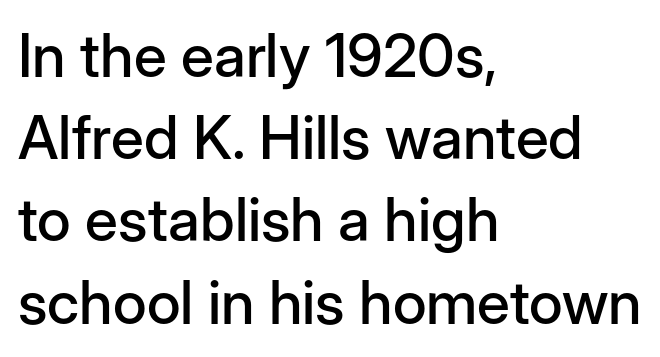
The image shows 60 px sans-serif type, upright; set left-aligned, normal line spacing (1.37x), normal letter spacing, not underlined; low stroke contrast and a medium x-height.
